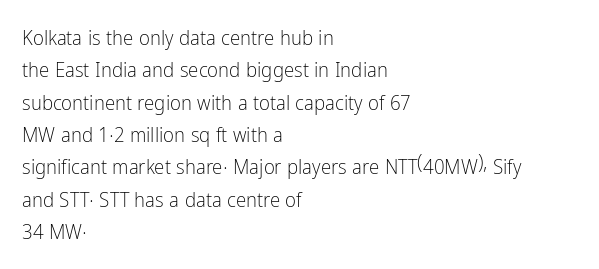
Q: Is the text bold? A: No.
Q: Is the text italic (slanted)? A: No, it is upright.
Q: Is the text underlined? A: No.
Q: How is the paragraph aligned? A: Left-aligned.
Q: Is the spacing between letters normal or unusually wide? A: Normal.
Q: Is the spacing between lines tight, normal or loose? A: Normal.
